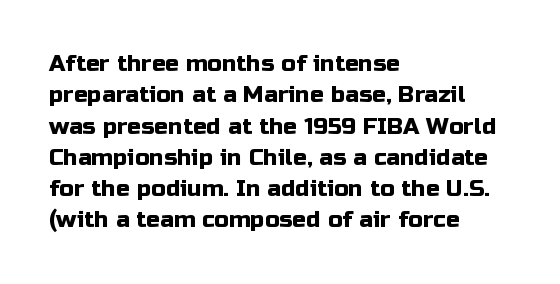
{"italic": "no", "underline": "no", "align": "left", "line_spacing": "normal", "line_spacing_ratio": 1.36, "letter_spacing": "normal", "letter_spacing_em": 0.0, "glyph_px": 23}
